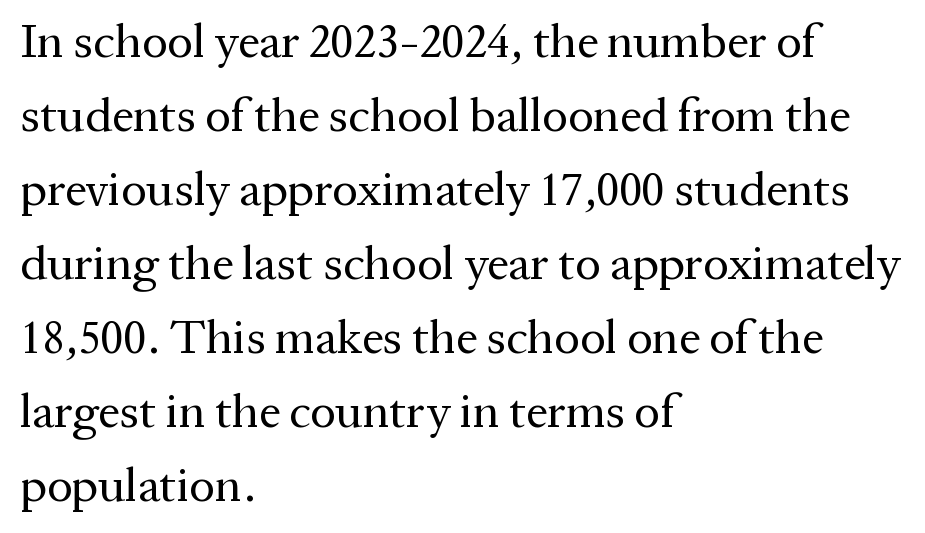
{"serif": "yes", "italic": "no", "bold": "no", "weight": "regular", "width": "normal", "stroke_contrast": "medium", "x_height": "medium", "monospaced": "no", "underline": "no", "align": "left", "line_spacing": "normal", "line_spacing_ratio": 1.54, "letter_spacing": "normal", "letter_spacing_em": 0.0, "glyph_px": 48}
